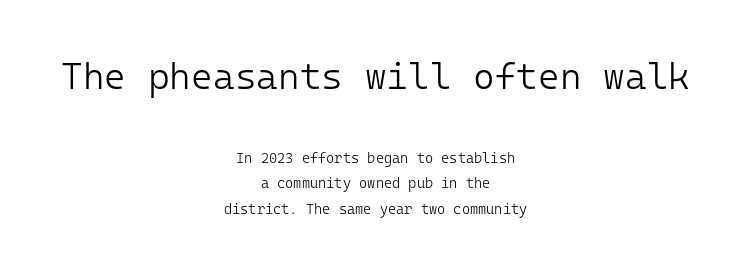
Each letter's strokes conclude bluntly, with no projecting serifs. Nobody touched the tracking dial on this one. Unbolded letterforms with no extra heft. Is this a fixed-width face? Yes — each glyph sits in an identical cell. Reading top to bottom, the characters get smaller at the block break. The whitespace from short lines is split evenly between both sides.
